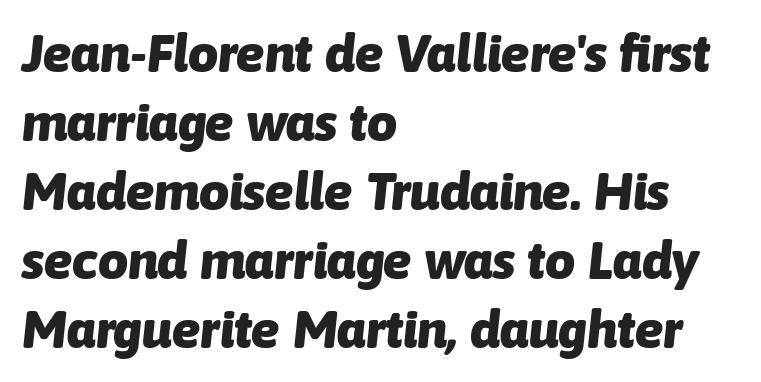
{"italic": "yes", "lean": "right", "slant_degrees": 6, "bold": "yes", "weight": "heavy", "width": "normal", "stroke_contrast": "low", "x_height": "medium", "monospaced": "no", "underline": "no", "align": "left", "line_spacing": "normal", "line_spacing_ratio": 1.3, "letter_spacing": "normal", "letter_spacing_em": 0.0, "glyph_px": 53}
